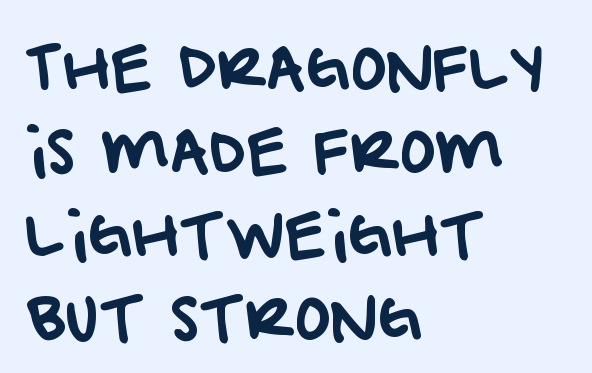
The letterforms sit shoulder to shoulder at normal distance. Underline: absent. A typesetter would call this leading conventional body-copy spacing. Leftover space on each line is placed entirely after the last word.
